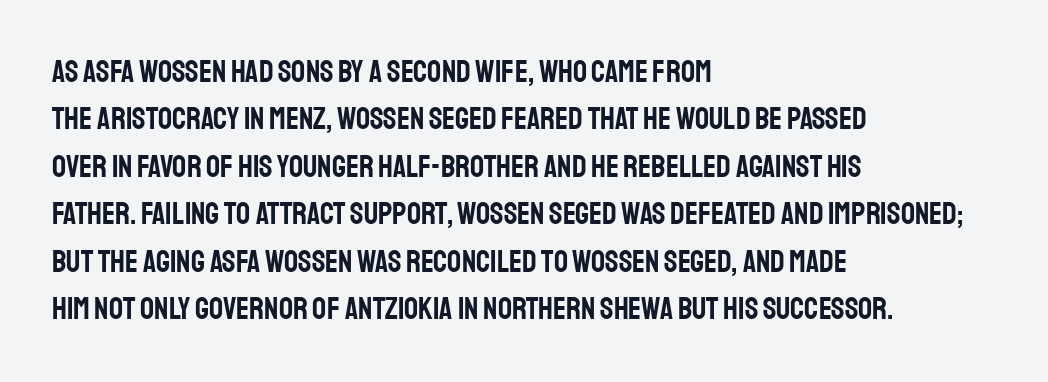
The image shows 31 px condensed sans-serif type, upright; set left-aligned, normal line spacing (1.53x), normal letter spacing, not underlined; low stroke contrast and a large x-height.
